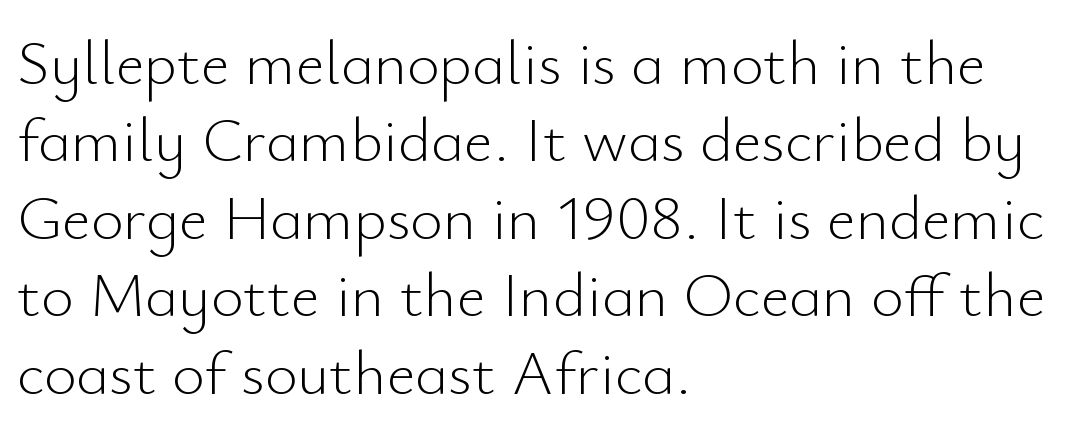
{"serif": "no", "italic": "no", "bold": "no", "weight": "light", "width": "normal", "stroke_contrast": "low", "x_height": "small", "monospaced": "no", "underline": "no", "align": "left", "line_spacing_ratio": 1.23, "letter_spacing": "normal", "letter_spacing_em": 0.0, "glyph_px": 63}
